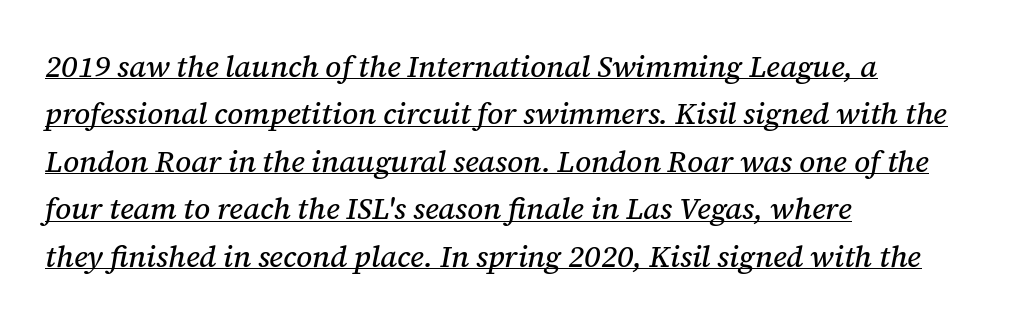
Standard letterfit; no display-style spreading of the glyphs. The line-height multiplier appears to be the usual default. Italic: yes, the glyphs are oblique. The type family on display is of the serif kind. Proportional: the letters do not fall into vertical columns. The ragged edge is on the right, which tells us the setting is flush left.
